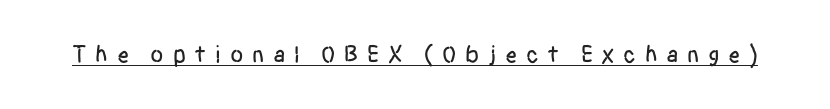
{"italic": "no", "underline": "yes", "letter_spacing": "wide", "letter_spacing_em": 0.36, "glyph_px": 24}
